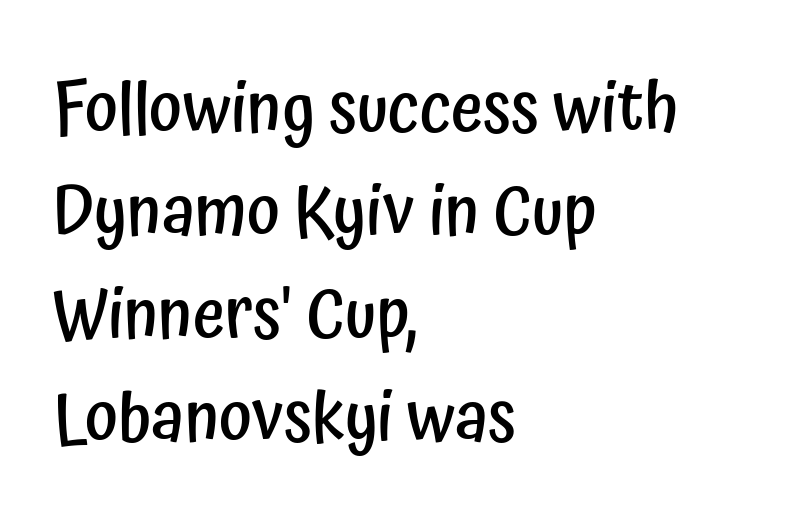
The image shows 70 px semibold, condensed sans-serif type, upright; set left-aligned, normal line spacing (1.47x), normal letter spacing, not underlined; low stroke contrast and a medium x-height.
